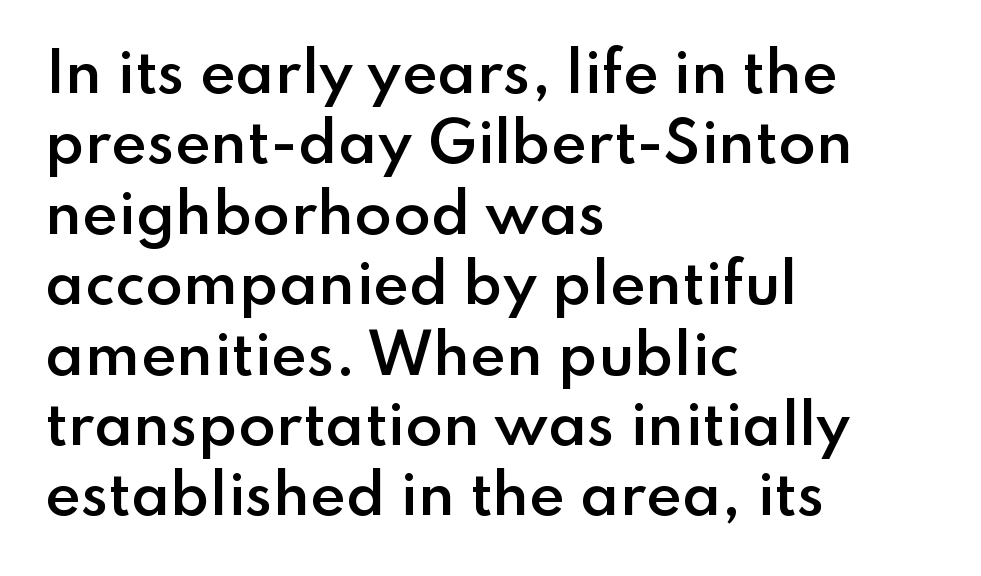
Q: Is the text bold? A: Semi-bold.
Q: Is the text italic (slanted)? A: No, it is upright.
Q: Is the typeface a serif or a sans-serif typeface? A: Sans-serif.
Q: Is the text underlined? A: No.
Q: How is the paragraph aligned? A: Left-aligned.
Q: Is the spacing between letters normal or unusually wide? A: Normal.
Q: Is the spacing between lines tight, normal or loose? A: Normal.
Q: Width (condensed, normal, or wide)? A: Normal.
Q: Stroke contrast? A: Low.
Q: x-height? A: Small.
Q: Monospaced? A: No.
